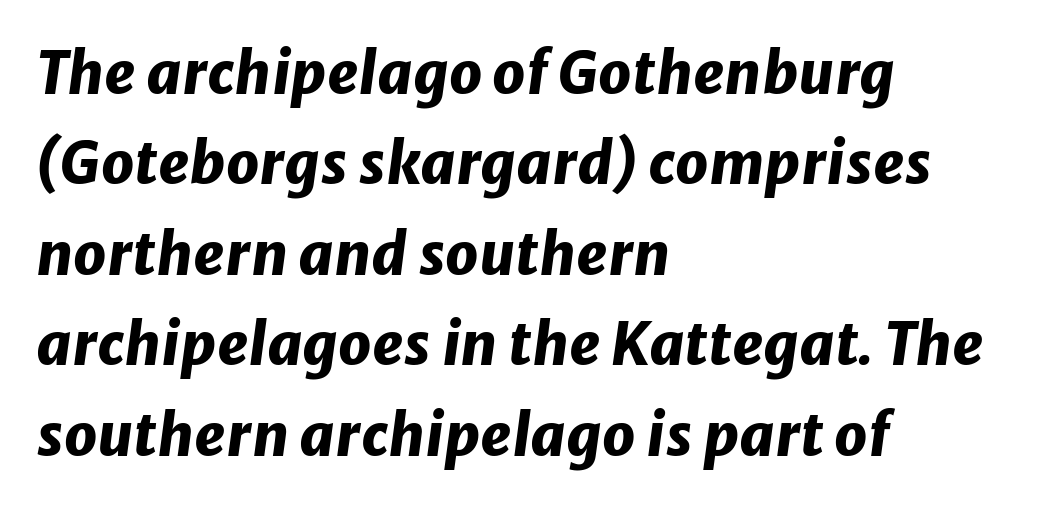
The image shows 58 px heavy type, italic (leaning right); set left-aligned, normal line spacing (1.56x), normal letter spacing, not underlined; low stroke contrast and a medium x-height.
